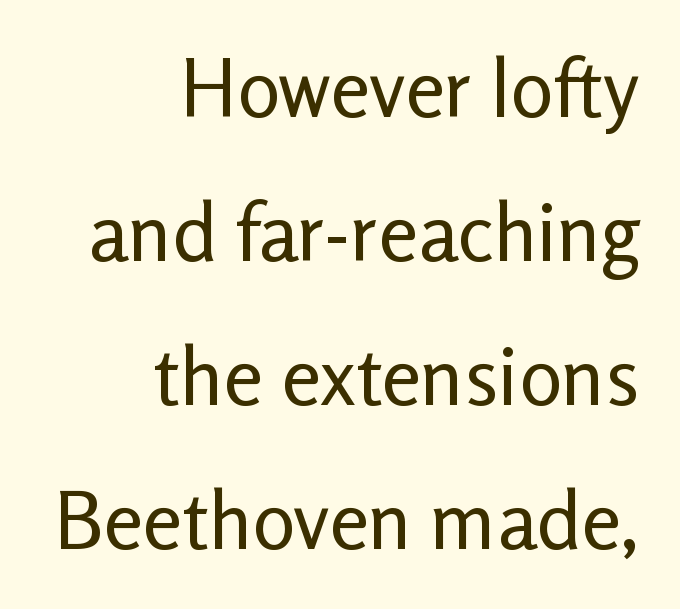
Q: Is the text bold? A: No.
Q: Is the text italic (slanted)? A: No, it is upright.
Q: Is the typeface a serif or a sans-serif typeface? A: Sans-serif.
Q: Is the text underlined? A: No.
Q: How is the paragraph aligned? A: Right-aligned.
Q: Is the spacing between letters normal or unusually wide? A: Normal.
Q: Width (condensed, normal, or wide)? A: Normal.
Q: Stroke contrast? A: Low.
Q: x-height? A: Medium.
Q: Monospaced? A: No.
